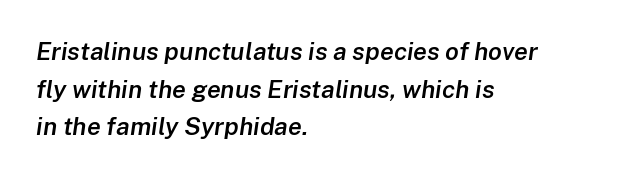
The image shows 25 px text type, italic (leaning right); set left-aligned, normal line spacing (1.51x), normal letter spacing, not underlined.
